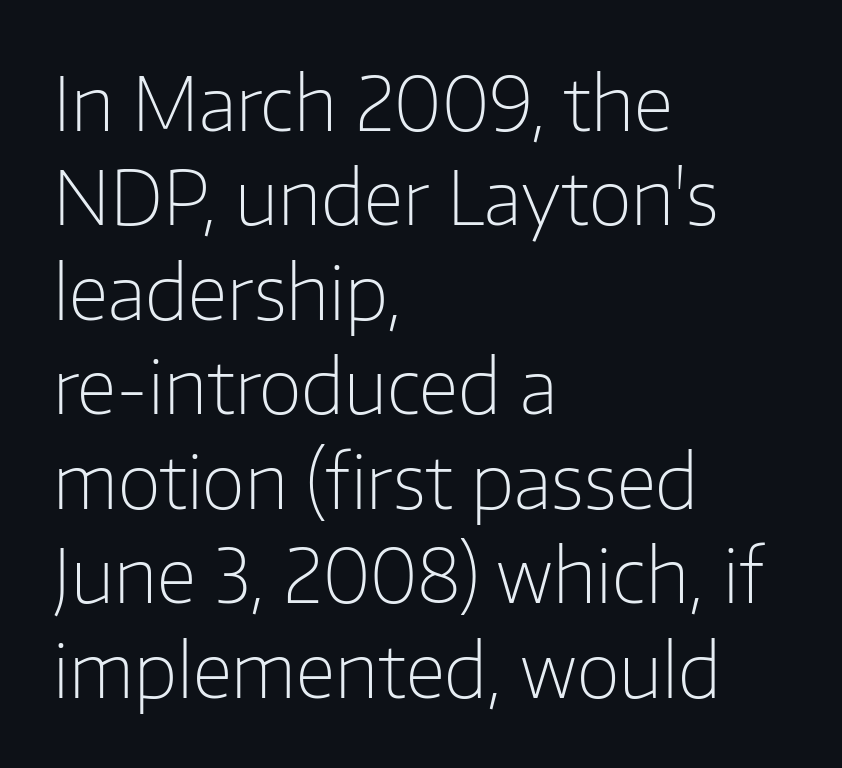
The image shows 75 px light sans-serif type, upright; set left-aligned, normal line spacing (1.26x), normal letter spacing, not underlined; low stroke contrast and a medium x-height.
